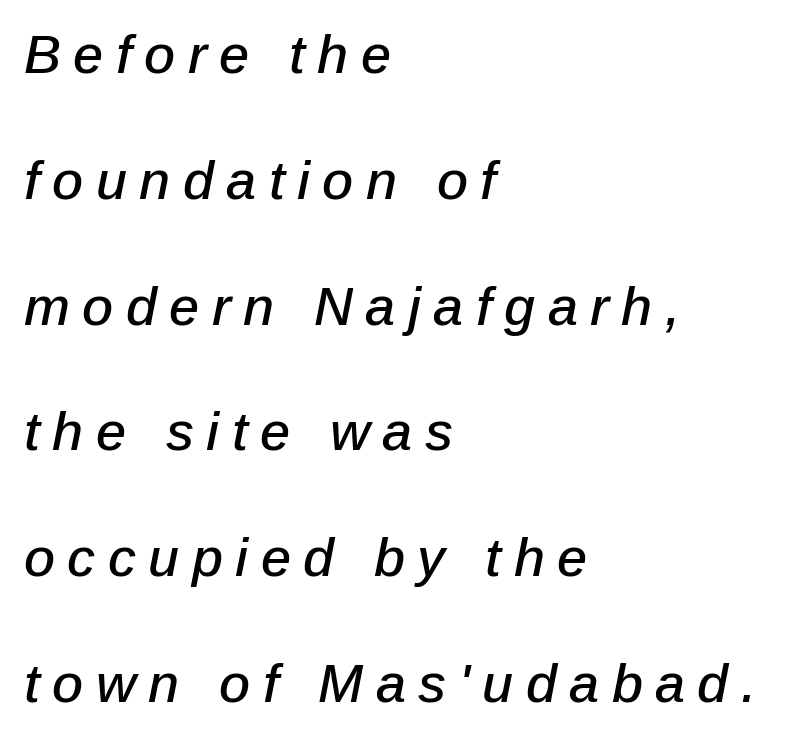
The image shows 54 px text type, italic (leaning right); set left-aligned, loose line spacing (2.33x), unusually wide letter spacing (+0.23 em), not underlined; low stroke contrast and a medium x-height.
